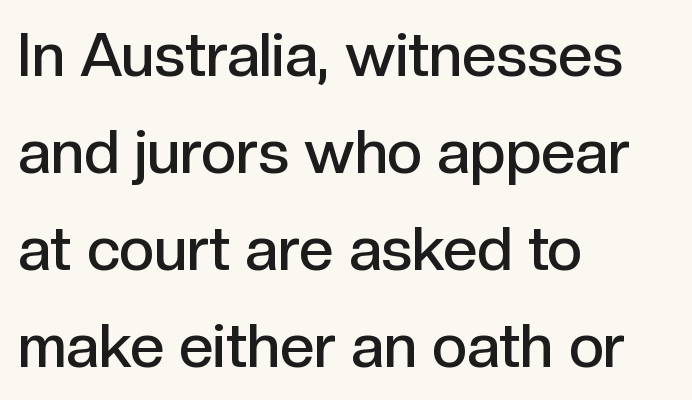
Baseline-to-baseline distance is the conventional proportion of letter height. Unlike italic type, these characters show no tilt at all. No feet cap the strokes, marking this as sans-serif type. Compared with typical body copy, the letter spacing here is the same. Typesetter's note: demi weight, one step under bold.
